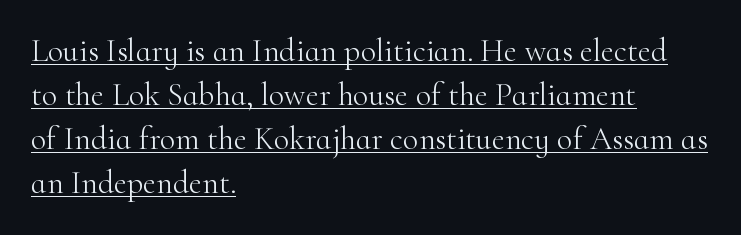
Q: Is the text bold? A: No.
Q: Is the text italic (slanted)? A: No, it is upright.
Q: Is the typeface a serif or a sans-serif typeface? A: Serif.
Q: Is the text underlined? A: Yes.
Q: How is the paragraph aligned? A: Left-aligned.
Q: Is the spacing between letters normal or unusually wide? A: Normal.
Q: Is the spacing between lines tight, normal or loose? A: Normal.
Q: Width (condensed, normal, or wide)? A: Normal.
Q: Stroke contrast? A: High.
Q: x-height? A: Small.
Q: Monospaced? A: No.
